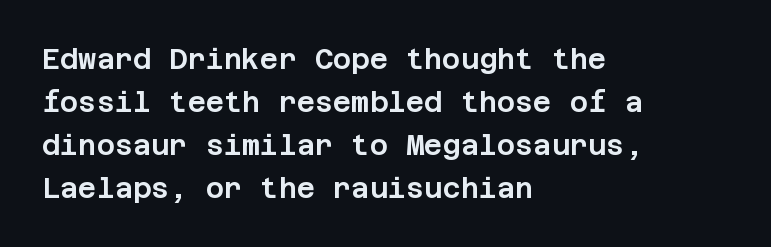
Q: Is the text italic (slanted)? A: No, it is upright.
Q: Is the typeface a serif or a sans-serif typeface? A: Sans-serif.
Q: Is the text underlined? A: No.
Q: How is the paragraph aligned? A: Left-aligned.
Q: Is the spacing between letters normal or unusually wide? A: Normal.
Q: Is the spacing between lines tight, normal or loose? A: Normal.
Q: Width (condensed, normal, or wide)? A: Normal.
Q: Stroke contrast? A: Low.
Q: x-height? A: Large.
